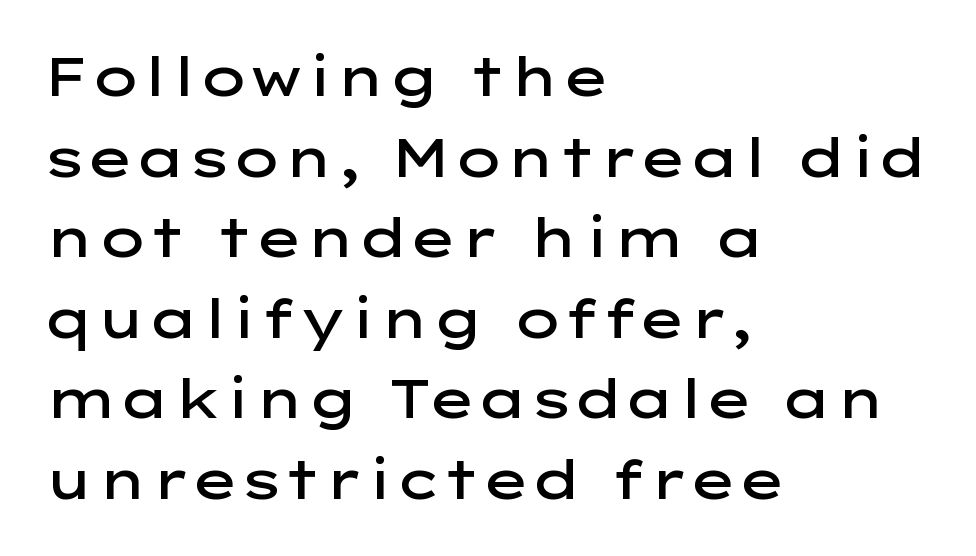
The letters stand straight up with perfectly vertical stems. The passage is arranged the way most books set body copy — flush left. Rule under the text: the space is simply empty. Nobody touched the tracking dial on this one. If you measured baseline to baseline, you'd find a middling distance.
